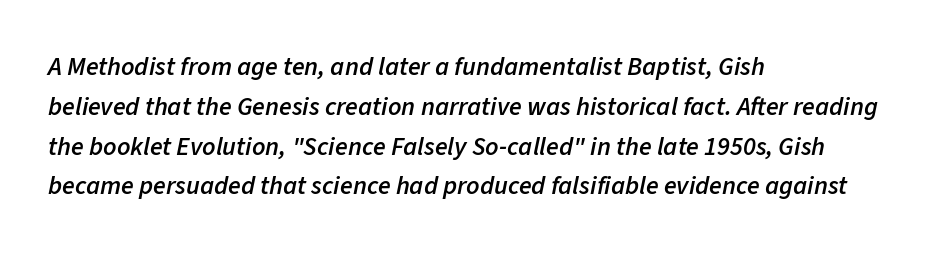
The image shows 26 px text type, italic (leaning right); set left-aligned, normal line spacing (1.53x), normal letter spacing, not underlined.
